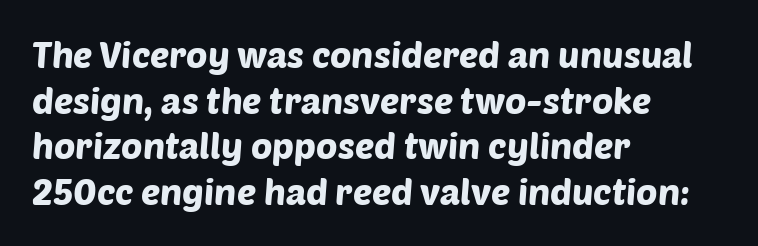
Q: Is the typeface a serif or a sans-serif typeface? A: Sans-serif.
Q: Is the text underlined? A: No.
Q: How is the paragraph aligned? A: Left-aligned.
Q: Is the spacing between letters normal or unusually wide? A: Normal.
Q: Is the spacing between lines tight, normal or loose? A: Normal.
Q: Width (condensed, normal, or wide)? A: Normal.
Q: Stroke contrast? A: Low.
Q: x-height? A: Large.
Q: Monospaced? A: No.
